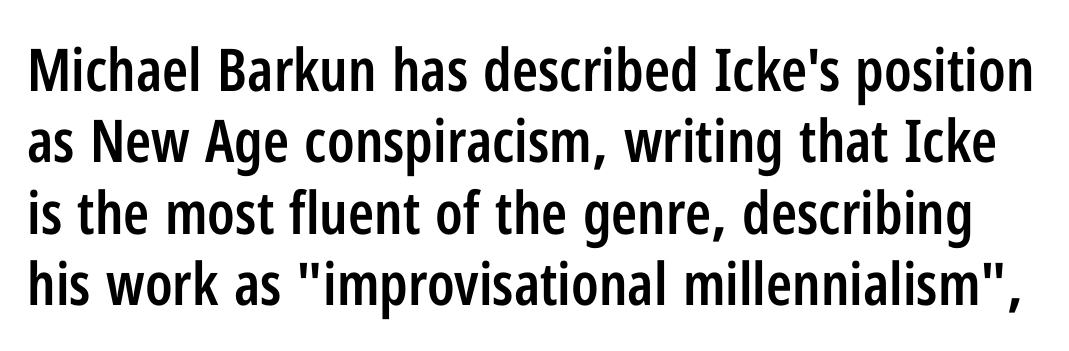
The image shows 59 px semibold, condensed sans-serif type, upright; set line spacing 1.21x, normal letter spacing, not underlined; low stroke contrast and a medium x-height.
